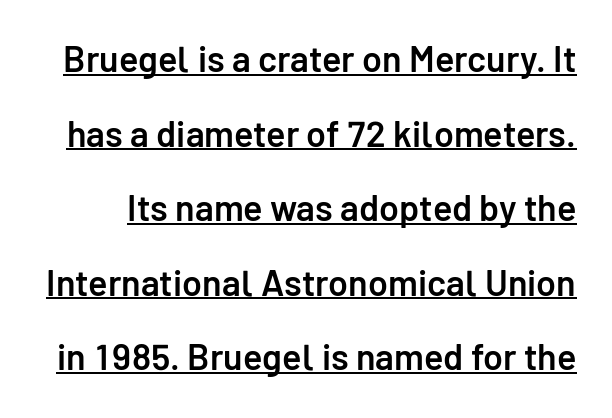
{"serif": "no", "italic": "no", "bold": "semi", "weight": "semibold", "width": "normal", "stroke_contrast": "low", "x_height": "medium", "monospaced": "no", "underline": "yes", "line_spacing": "loose", "line_spacing_ratio": 2.07, "letter_spacing": "normal", "letter_spacing_em": 0.0, "glyph_px": 36}
